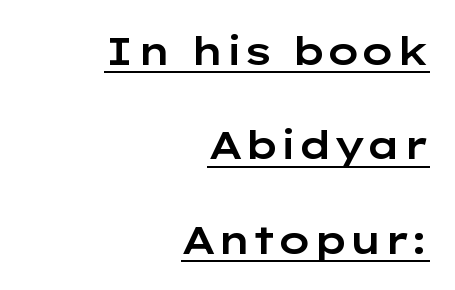
{"serif": "no", "italic": "no", "width": "wide", "stroke_contrast": "low", "x_height": "medium", "monospaced": "no", "underline": "yes", "align": "right", "line_spacing": "loose", "line_spacing_ratio": 2.42, "letter_spacing": "normal", "letter_spacing_em": 0.0, "glyph_px": 39}
